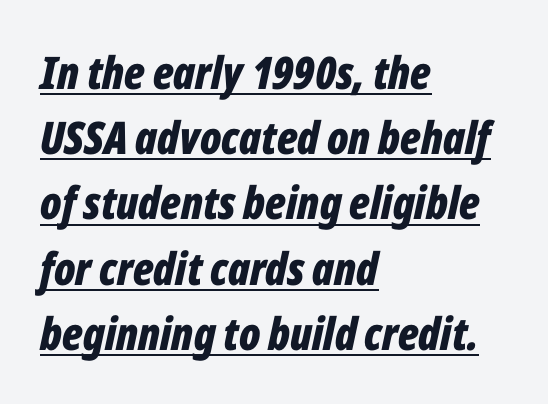
Does the copy run flush right? No — it runs flush left. Descenders here cross a horizontal rule under the line. Is this a fixed-width face? No — the glyphs have proportional, varying widths. Set as a true bold cut, around the 700 mark. Reading down the column, the eye jumps a familiar distance to each next line.
